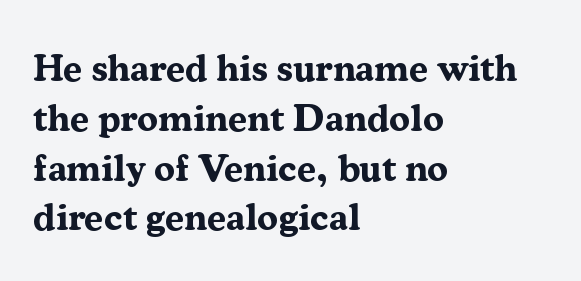
{"serif": "yes", "italic": "no", "bold": "yes", "weight": "bold", "width": "normal", "stroke_contrast": "medium", "x_height": "medium", "monospaced": "no", "underline": "no", "align": "left", "line_spacing": "normal", "line_spacing_ratio": 1.31, "letter_spacing": "normal", "letter_spacing_em": 0.0, "glyph_px": 38}
